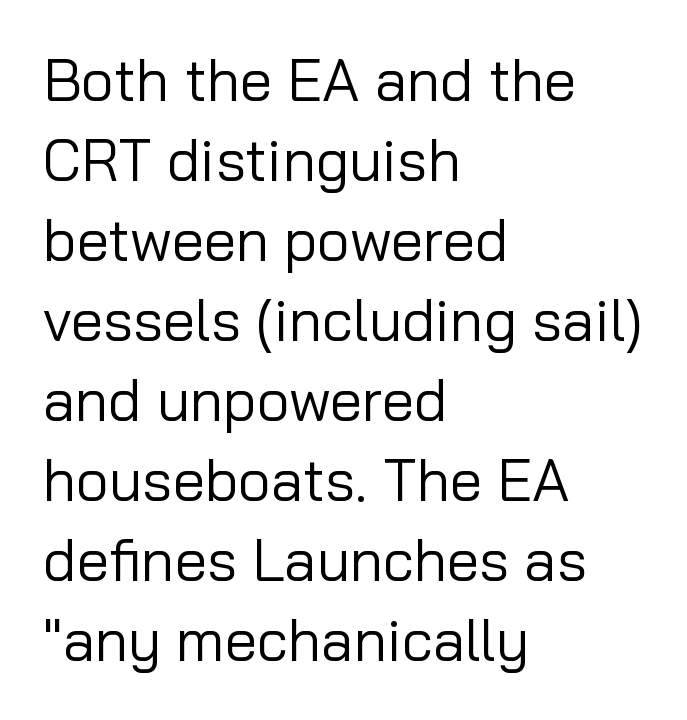
The image shows 58 px regular-weight sans-serif type, upright; set left-aligned, normal line spacing (1.38x), normal letter spacing, not underlined; low stroke contrast and a medium x-height.
